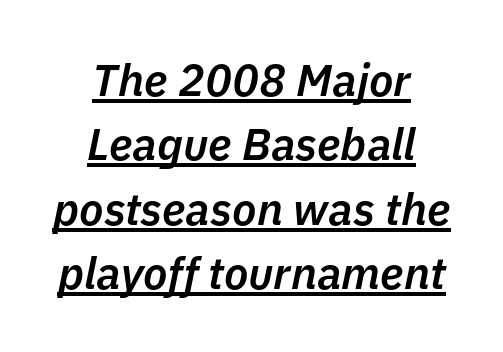
Compared with a flush-left layout, this one balances lines on the center instead. The rendering keeps characters at their native spacing. Beneath each row of characters lies a ruled line. Compared with typical paragraphs, the rows here are spaced about the same.
